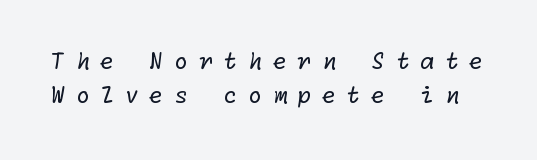
The image shows 23 px text type; set normal line spacing (1.48x), unusually wide letter spacing (+0.45 em), not underlined.
